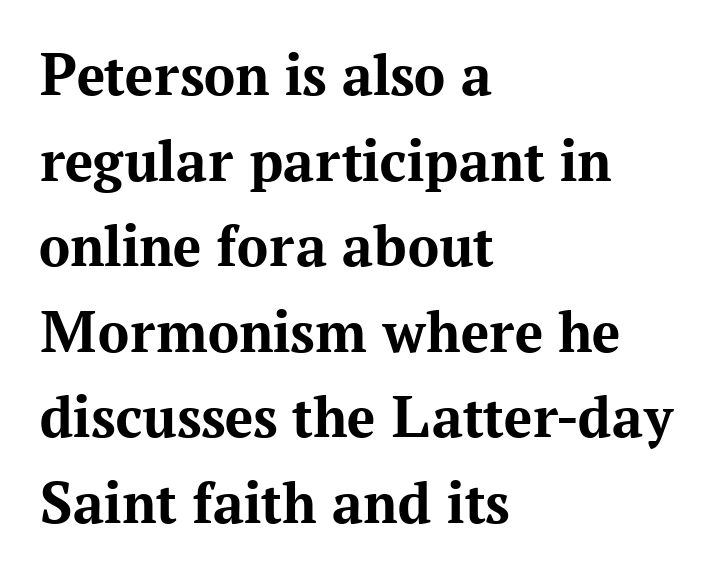
Q: Is the text bold? A: Yes.
Q: Is the text italic (slanted)? A: No, it is upright.
Q: Is the typeface a serif or a sans-serif typeface? A: Serif.
Q: Is the text underlined? A: No.
Q: How is the paragraph aligned? A: Left-aligned.
Q: Is the spacing between letters normal or unusually wide? A: Normal.
Q: Is the spacing between lines tight, normal or loose? A: Normal.
Q: Width (condensed, normal, or wide)? A: Normal.
Q: Stroke contrast? A: Medium.
Q: x-height? A: Medium.
Q: Monospaced? A: No.
